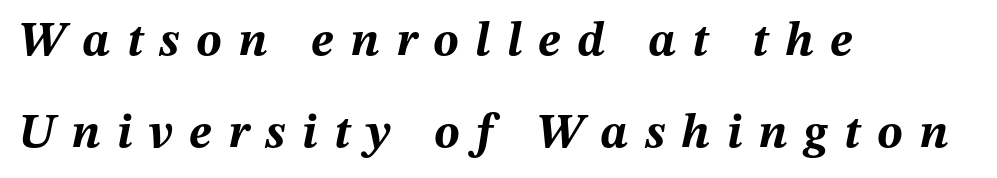
The image shows 48 px bold type, italic (leaning right); set left-aligned, loose line spacing (1.92x), unusually wide letter spacing (+0.34 em), not underlined; medium stroke contrast and a medium x-height.
